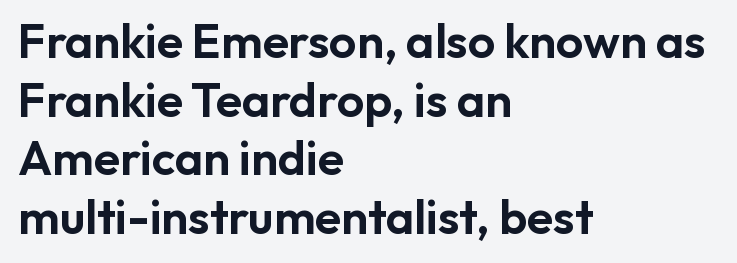
The image shows 48 px sans-serif type, upright; set left-aligned, line spacing 1.22x, normal letter spacing, not underlined; low stroke contrast and a medium x-height.
